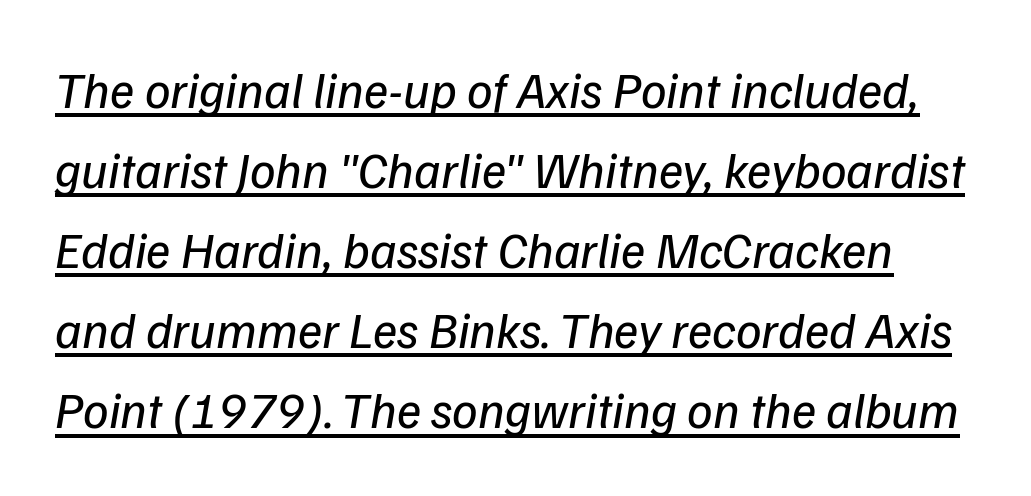
{"serif": "no", "bold": "no", "weight": "regular", "width": "normal", "stroke_contrast": "low", "x_height": "medium", "monospaced": "no", "underline": "yes", "line_spacing": "normal", "line_spacing_ratio": 1.57, "letter_spacing": "normal", "letter_spacing_em": 0.0, "glyph_px": 51}
